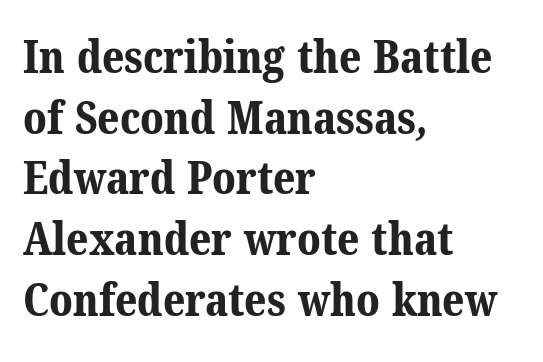
Q: Is the text bold? A: Yes.
Q: Is the typeface a serif or a sans-serif typeface? A: Serif.
Q: Is the text underlined? A: No.
Q: How is the paragraph aligned? A: Left-aligned.
Q: Is the spacing between letters normal or unusually wide? A: Normal.
Q: Is the spacing between lines tight, normal or loose? A: Normal.
Q: Width (condensed, normal, or wide)? A: Normal.
Q: Stroke contrast? A: Medium.
Q: x-height? A: Medium.
Q: Monospaced? A: No.
